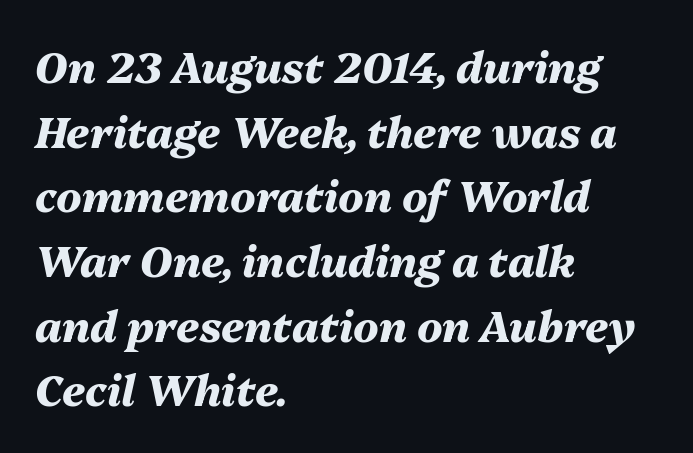
The image shows 42 px heavy type, italic (leaning right); set left-aligned, normal line spacing (1.54x), normal letter spacing, not underlined; medium stroke contrast and a medium x-height.
